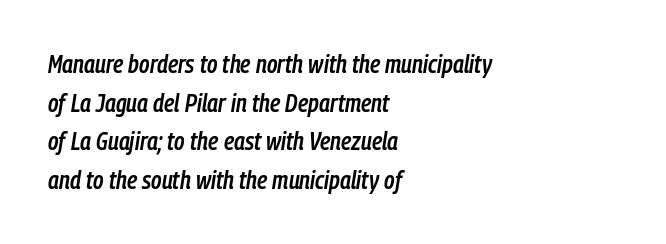
Plain, unruled lines of type. A student would call this left alignment; a typographer would say flush left, rag right. This is the in-between weight designers call semibold or demi. The text carries the slant typical of an italic or oblique font. You could call the tracking neutral — neither tight nor loose.
